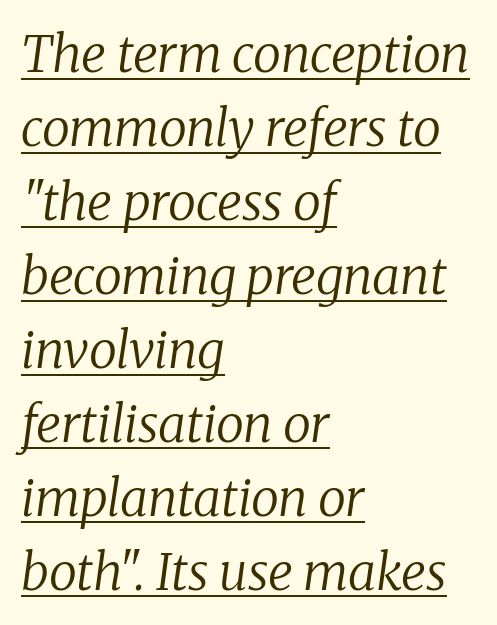
The image shows 51 px regular-weight serif type, italic (leaning right); set left-aligned, normal line spacing (1.45x), normal letter spacing, underlined; low stroke contrast and a medium x-height.
